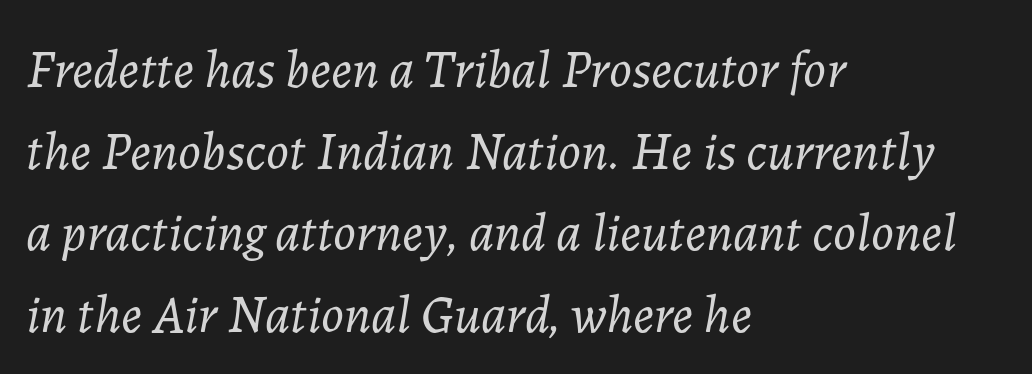
Glyph-to-glyph distance matches everyday printed text. One-word summary of the alignment: left. The rows are spaced the way most documents space them. Proportional: the letters do not fall into vertical columns. Unbolded letterforms with no extra heft.
